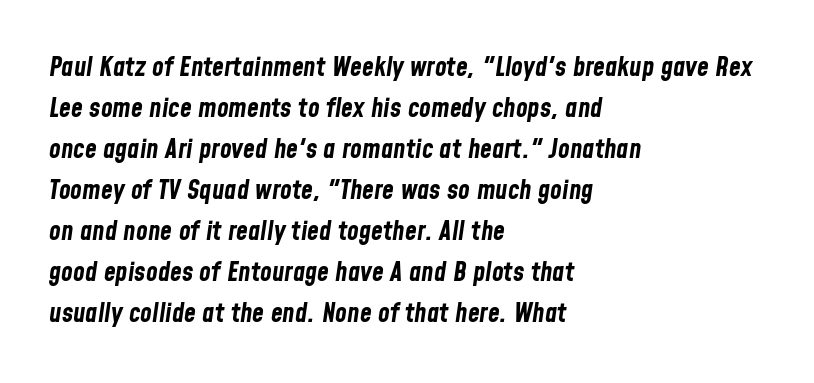
The image shows 27 px bold type, italic (leaning right); set left-aligned, normal line spacing (1.52x), normal letter spacing, not underlined.
